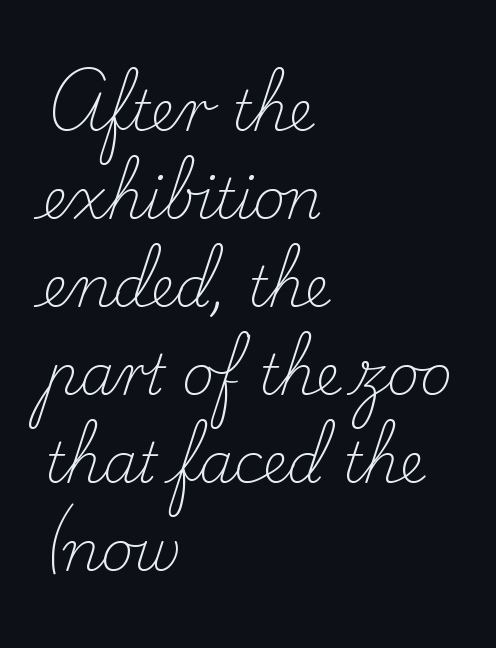
{"serif": "yes", "bold": "no", "weight": "light", "width": "normal", "stroke_contrast": "low", "x_height": "small", "monospaced": "no", "underline": "no", "align": "left", "line_spacing": "normal", "line_spacing_ratio": 1.6, "letter_spacing": "normal", "letter_spacing_em": 0.0, "glyph_px": 55}
